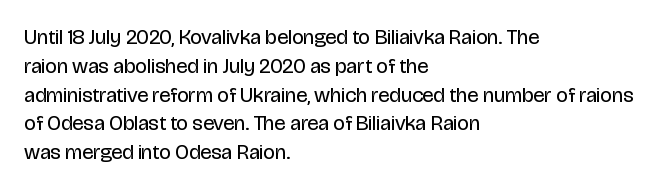
Each new line begins a customary step beneath the previous one. Stems here are at most as thick as an everyday book face. Words appear dense and cohesive because spacing is normal. Descenders hang freely into open space. The axis of the letterforms is exactly vertical.
